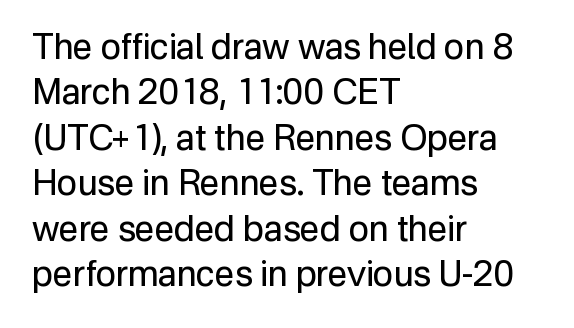
Q: Is the text bold? A: No.
Q: Is the text italic (slanted)? A: No, it is upright.
Q: Is the typeface a serif or a sans-serif typeface? A: Sans-serif.
Q: Is the text underlined? A: No.
Q: How is the paragraph aligned? A: Left-aligned.
Q: Is the spacing between letters normal or unusually wide? A: Normal.
Q: Is the spacing between lines tight, normal or loose? A: Normal.
Q: Width (condensed, normal, or wide)? A: Normal.
Q: Stroke contrast? A: Low.
Q: x-height? A: Medium.
Q: Monospaced? A: No.
